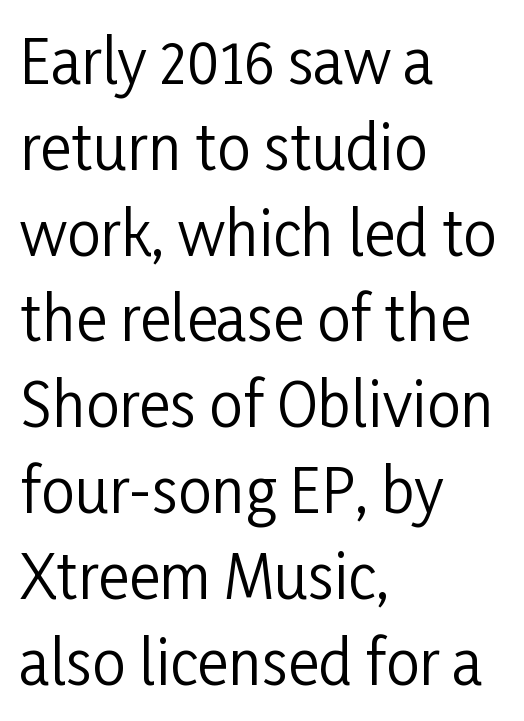
The image shows 60 px regular-weight, condensed sans-serif type, upright; set left-aligned, normal line spacing (1.43x), normal letter spacing, not underlined; low stroke contrast and a medium x-height.
